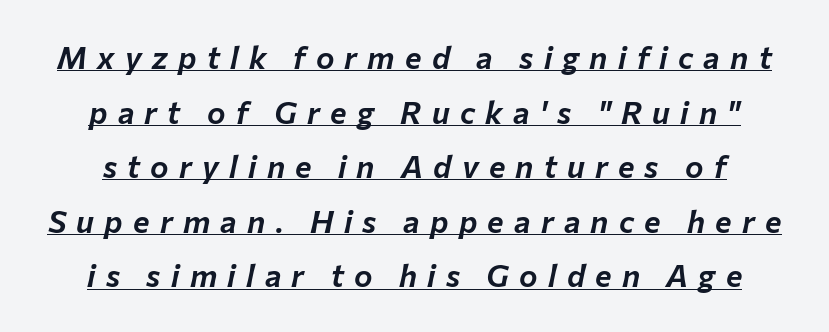
The image shows 31 px text type, italic (leaning right); set line spacing 1.76x, unusually wide letter spacing (+0.33 em), underlined; low stroke contrast and a medium x-height.
